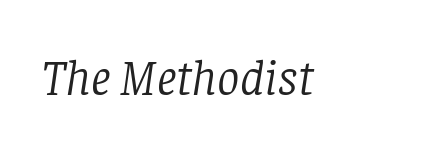
The image shows 50 px light serif type, italic (leaning right); set normal letter spacing, not underlined; low stroke contrast and a large x-height.
